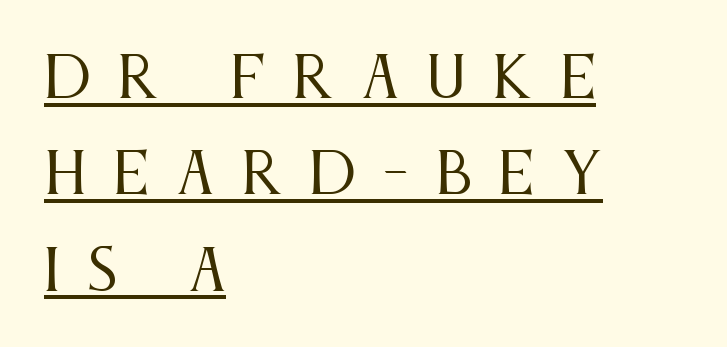
Caption: multi-line text, flush left, ragged right. Font category for this specimen: serif. Stems and bowls with no extra thickness — not bold. Spacing verdict: proportional, widths tailored to each character. Italic: no, the glyphs are upright roman. Tracking here is generous; glyphs stand well apart from one another.
